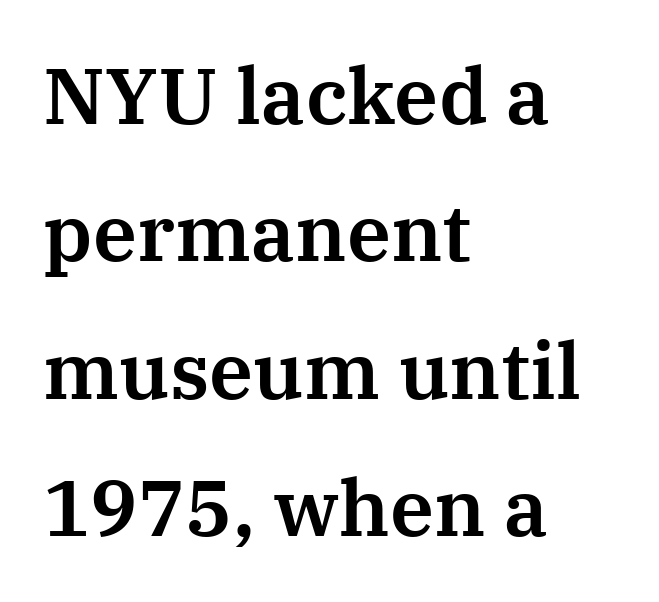
Q: Is the text italic (slanted)? A: No, it is upright.
Q: Is the typeface a serif or a sans-serif typeface? A: Serif.
Q: Is the text underlined? A: No.
Q: How is the paragraph aligned? A: Left-aligned.
Q: Is the spacing between letters normal or unusually wide? A: Normal.
Q: Width (condensed, normal, or wide)? A: Normal.
Q: Stroke contrast? A: Medium.
Q: x-height? A: Medium.
Q: Monospaced? A: No.
